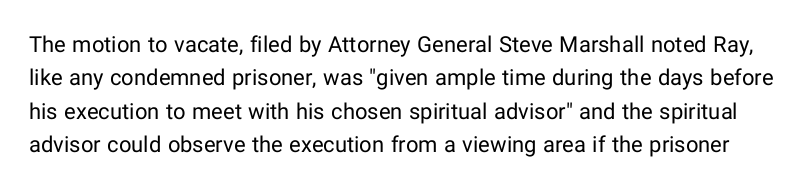
The image shows 22 px text type, upright; set normal line spacing (1.52x), normal letter spacing, not underlined.
